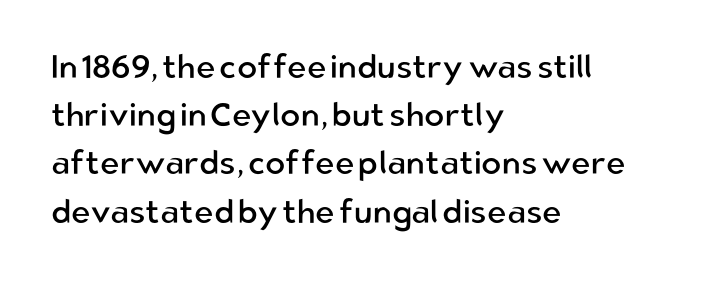
The image shows 33 px regular-weight sans-serif type, upright; set left-aligned, normal line spacing (1.46x), normal letter spacing, not underlined; low stroke contrast and a medium x-height.
